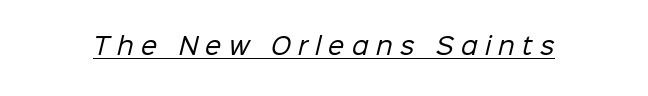
{"bold": "no", "underline": "yes", "letter_spacing": "wide", "letter_spacing_em": 0.32, "glyph_px": 23}
